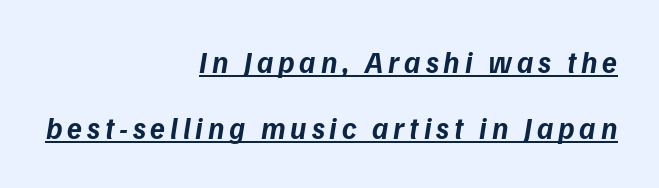
{"italic": "yes", "lean": "right", "slant_degrees": 9, "bold": "yes", "weight": "bold", "width": "normal", "stroke_contrast": "low", "x_height": "medium", "monospaced": "no", "underline": "yes", "align": "right", "line_spacing": "loose", "line_spacing_ratio": 2.2, "glyph_px": 30}
